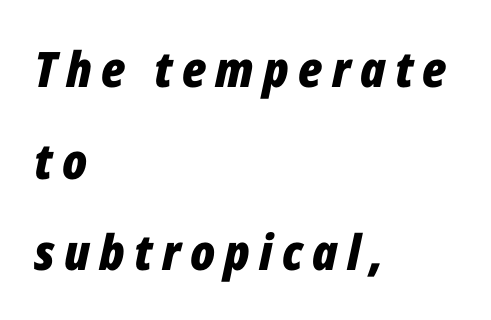
{"italic": "yes", "lean": "right", "slant_degrees": 12, "bold": "yes", "weight": "bold", "width": "condensed", "stroke_contrast": "low", "x_height": "medium", "monospaced": "no", "underline": "no", "align": "left", "line_spacing_ratio": 1.87, "glyph_px": 49}
